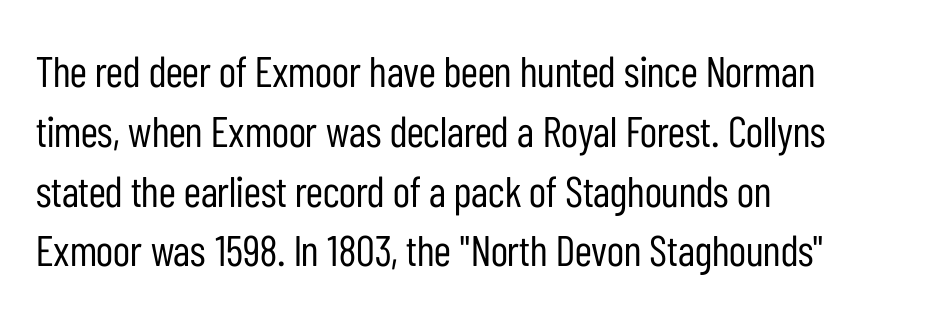
The image shows 43 px regular-weight, condensed sans-serif type, upright; set left-aligned, normal line spacing (1.39x), normal letter spacing, not underlined; low stroke contrast and a medium x-height.
